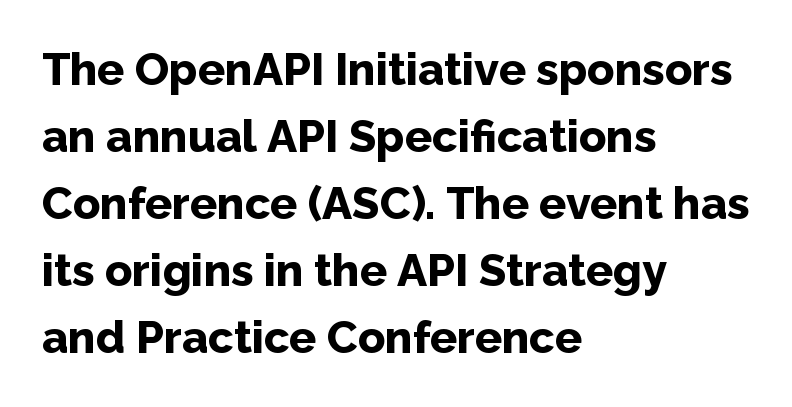
{"serif": "no", "italic": "no", "bold": "yes", "weight": "bold", "width": "normal", "stroke_contrast": "low", "x_height": "medium", "monospaced": "no", "underline": "no", "align": "left", "line_spacing": "normal", "line_spacing_ratio": 1.49, "letter_spacing": "normal", "letter_spacing_em": 0.0, "glyph_px": 45}
